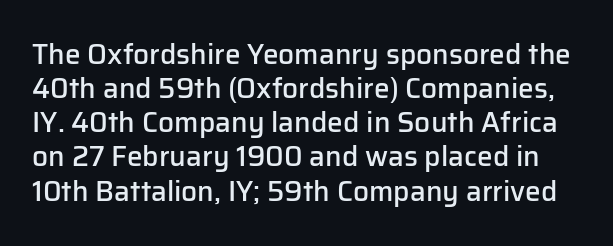
The image shows 28 px semibold sans-serif type, upright; set line spacing 1.22x, normal letter spacing, not underlined; low stroke contrast and a medium x-height.
